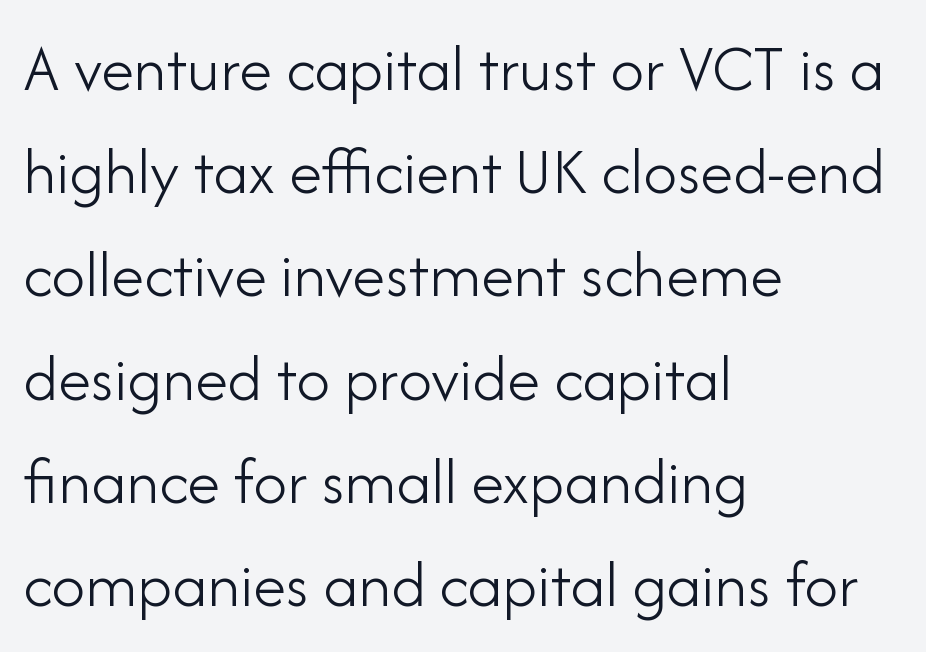
The image shows 67 px light sans-serif type, upright; set left-aligned, normal line spacing (1.54x), normal letter spacing, not underlined; low stroke contrast and a small x-height.
